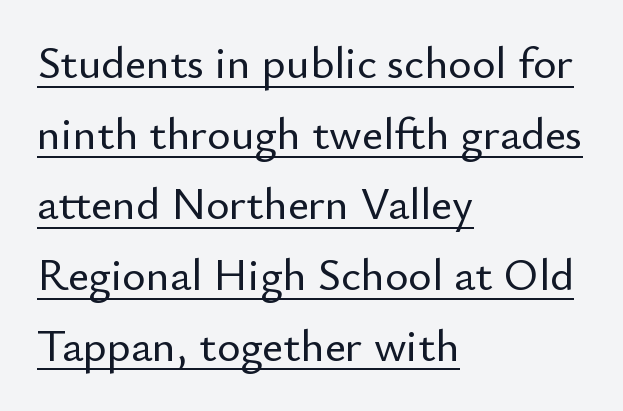
{"serif": "no", "italic": "no", "width": "normal", "stroke_contrast": "low", "x_height": "small", "monospaced": "no", "underline": "yes", "align": "left", "line_spacing": "normal", "line_spacing_ratio": 1.57, "letter_spacing": "normal", "letter_spacing_em": 0.0, "glyph_px": 45}
